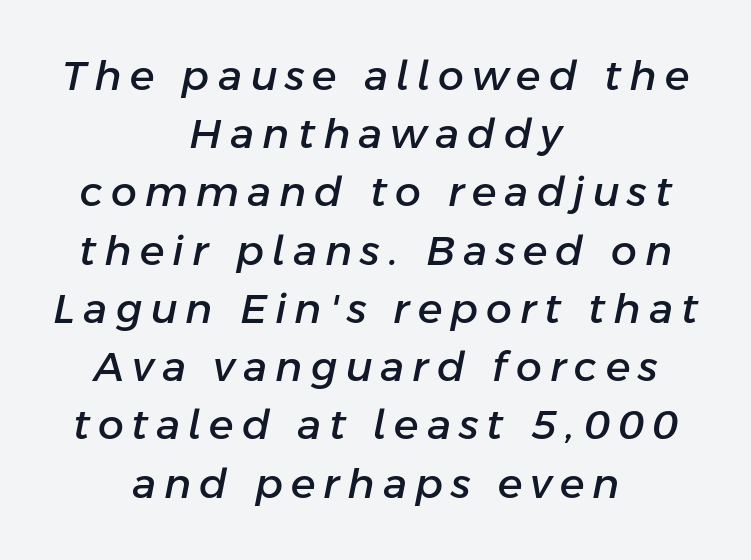
Horizontally, the lines are justified to the midpoint only. The tracking jumps out immediately: characters are airy and widely separated. The rows are spaced the way most documents space them. Type without underlining. A typesetter would mark this as italic.
